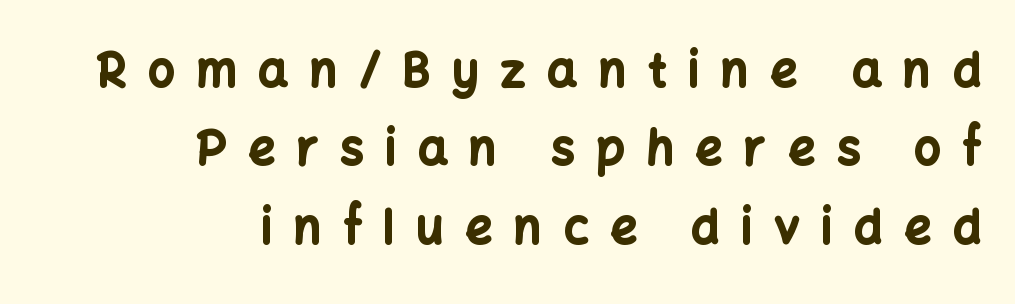
A typesetter would call this leading conventional body-copy spacing. You can tell it's not italic because the verticals are truly vertical. Serif or sans? Sans — the stroke terminals are bare. The rendering uses a bold face; every stroke is thick and dark.
